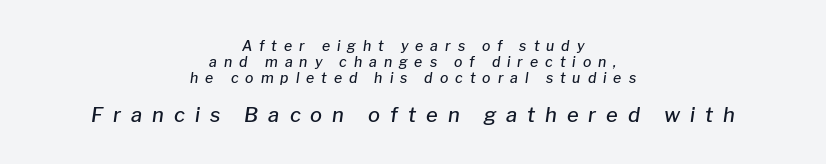
Is the letter spacing exaggerated? Yes — the characters are pushed far apart. These lines stack symmetrically, like a column narrowing and widening about its center. Notice the strokes are somewhat thickened but not fully heavy: this is a semibold. Quick note: underline off. Size contrast runs from small at the top to large at the bottom.
